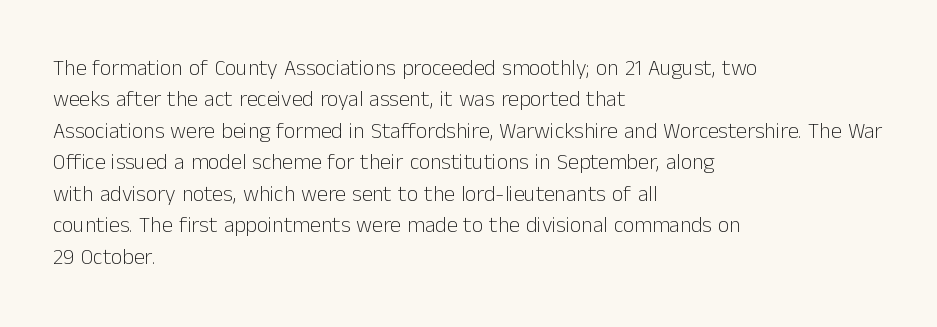
{"italic": "no", "bold": "no", "underline": "no", "align": "left", "line_spacing": "normal", "line_spacing_ratio": 1.43, "letter_spacing": "normal", "letter_spacing_em": 0.0, "glyph_px": 22}
